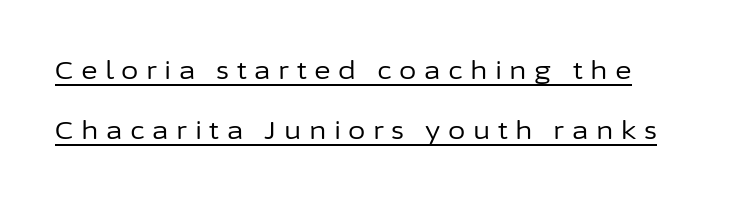
Rows of type keep a wide berth in the vertical direction. Characters remain perfectly vertical along every line. The words here are underlined. Words appear elongated and porous because spacing is wide. Stems and bowls with no extra thickness — not bold.
